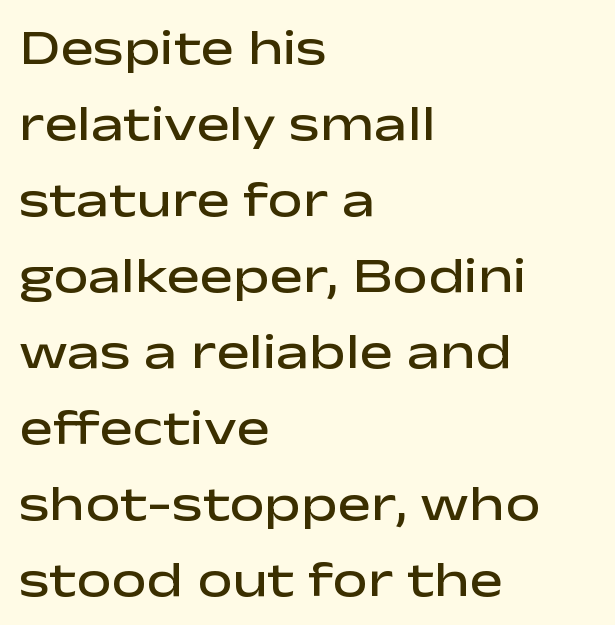
Q: Is the text bold? A: Semi-bold.
Q: Is the text italic (slanted)? A: No, it is upright.
Q: Is the typeface a serif or a sans-serif typeface? A: Sans-serif.
Q: Is the text underlined? A: No.
Q: How is the paragraph aligned? A: Left-aligned.
Q: Is the spacing between letters normal or unusually wide? A: Normal.
Q: Is the spacing between lines tight, normal or loose? A: Normal.
Q: Width (condensed, normal, or wide)? A: Wide.
Q: Stroke contrast? A: Low.
Q: x-height? A: Medium.
Q: Monospaced? A: No.
